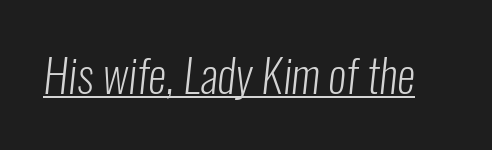
Q: Is the text bold? A: No.
Q: Is the typeface a serif or a sans-serif typeface? A: Sans-serif.
Q: Is the text underlined? A: Yes.
Q: Is the spacing between letters normal or unusually wide? A: Normal.
Q: Width (condensed, normal, or wide)? A: Condensed.
Q: Stroke contrast? A: Low.
Q: x-height? A: Medium.
Q: Monospaced? A: No.
